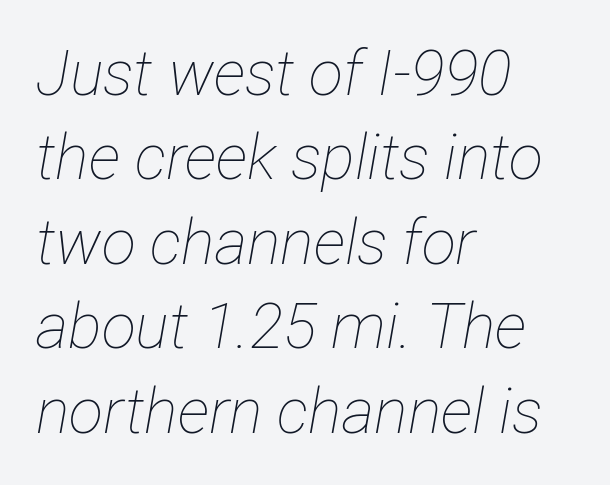
{"italic": "yes", "lean": "right", "slant_degrees": 12, "bold": "no", "weight": "thin", "width": "condensed", "stroke_contrast": "low", "x_height": "medium", "monospaced": "no", "underline": "no", "align": "left", "line_spacing": "normal", "line_spacing_ratio": 1.34, "letter_spacing": "normal", "letter_spacing_em": 0.0, "glyph_px": 63}
